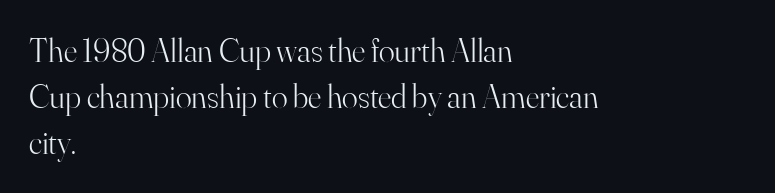
The baseline area is clear. Notice how the passage keeps a crisp vertical edge on the left only. Posture: upright roman. Character widths vary here, with narrow letters taking less room than wide ones. Stroke terminals: seriffed.
